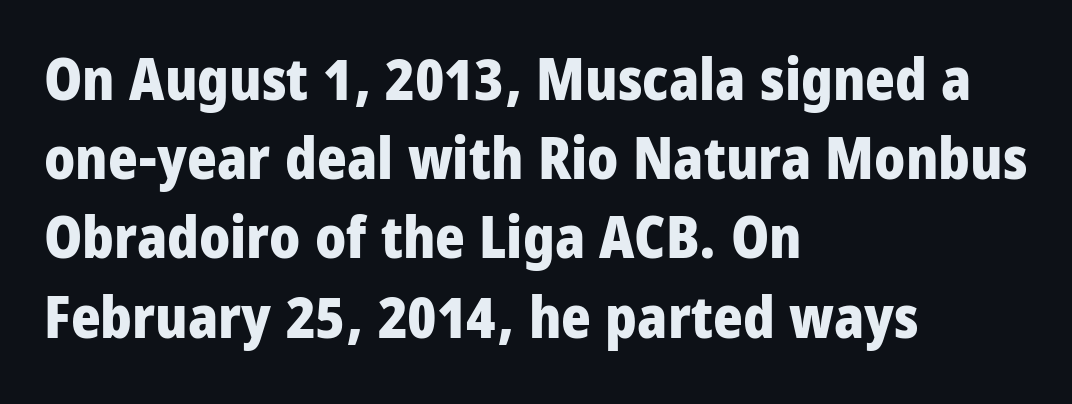
Q: Is the text bold? A: Yes.
Q: Is the text italic (slanted)? A: No, it is upright.
Q: Is the typeface a serif or a sans-serif typeface? A: Sans-serif.
Q: Is the text underlined? A: No.
Q: How is the paragraph aligned? A: Left-aligned.
Q: Is the spacing between letters normal or unusually wide? A: Normal.
Q: Is the spacing between lines tight, normal or loose? A: Normal.
Q: Width (condensed, normal, or wide)? A: Condensed.
Q: Stroke contrast? A: Low.
Q: x-height? A: Large.
Q: Monospaced? A: No.
